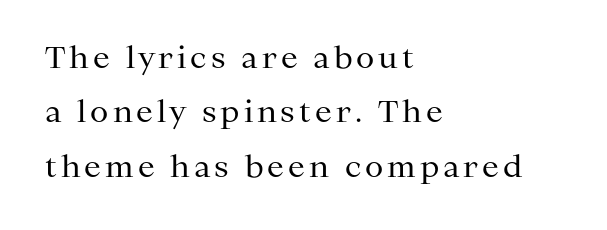
A serif font was chosen for this passage. The glyphs are unaccompanied by any horizontal stroke below them. This is the regular roman posture of the typeface. The face looks like a standard text weight, possibly lighter. Horizontally, the lines are justified to the leading edge only. Character widths vary here, with narrow letters taking less room than wide ones.
